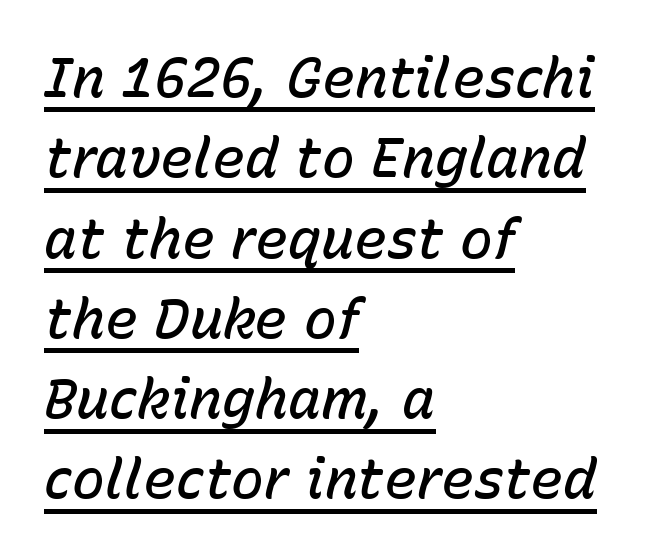
Every word sits above its own underline. A bit beefed up — I'd call it semibold rather than bold. There's an unmistakable incline to the writing here. The typesetter chose a ragged-right arrangement here.
